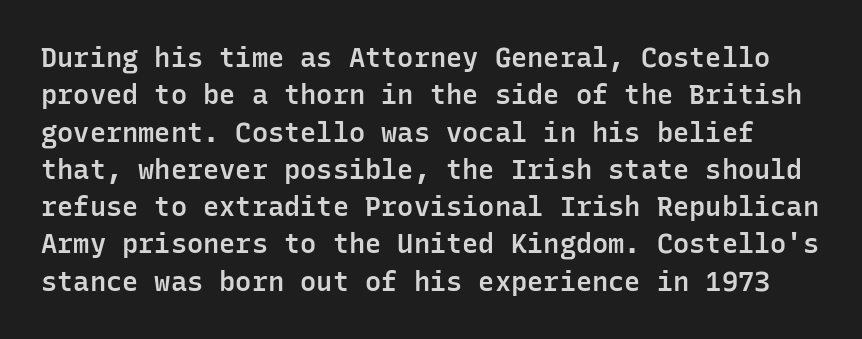
Q: Is the text bold? A: Semi-bold.
Q: Is the text italic (slanted)? A: No, it is upright.
Q: Is the text underlined? A: No.
Q: Is the spacing between letters normal or unusually wide? A: Normal.
Q: Is the spacing between lines tight, normal or loose? A: Normal.
